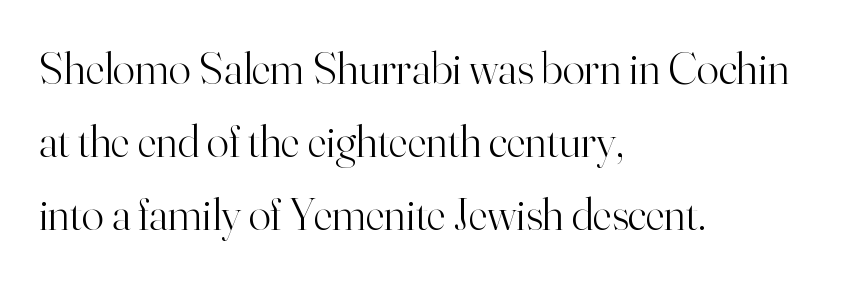
The foot of each line stays bare and open. In terms of letterform style, serifs are clearly present. Is there much room between lines? A standard amount, neither cramped nor airy. Looks like regular typesetting: each glyph gets only the width it needs. Line starts are locked; line ends wander. No extra tracking has been applied to these lines.
